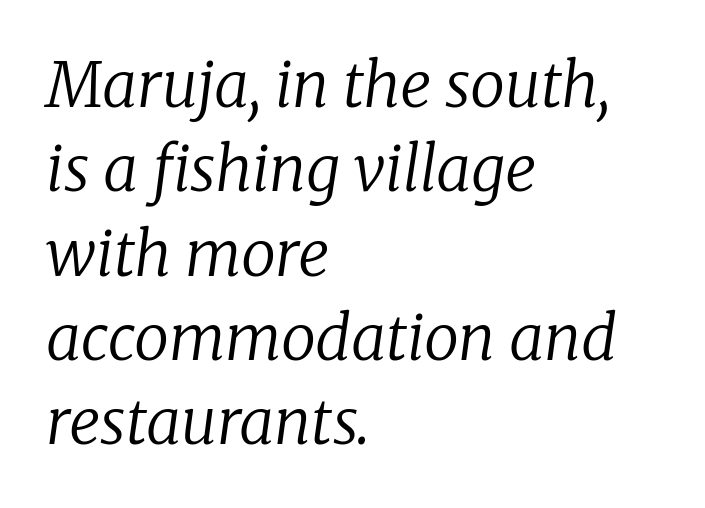
{"serif": "yes", "italic": "yes", "lean": "right", "slant_degrees": 8, "bold": "no", "weight": "regular", "width": "normal", "stroke_contrast": "low", "x_height": "medium", "monospaced": "no", "underline": "no", "align": "left", "line_spacing": "normal", "line_spacing_ratio": 1.36, "letter_spacing": "normal", "letter_spacing_em": 0.0, "glyph_px": 62}
